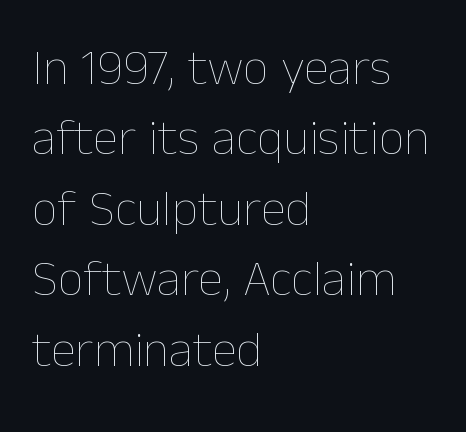
Plain, unruled lines of type. Honestly, the row spacing looks completely unremarkable. Stem width sits at or under what a default text font uses. Looks like regular typesetting: each glyph gets only the width it needs. Posture: straight, roman, zero tilt. How are the letters spaced? Ordinarily, with no added tracking.
